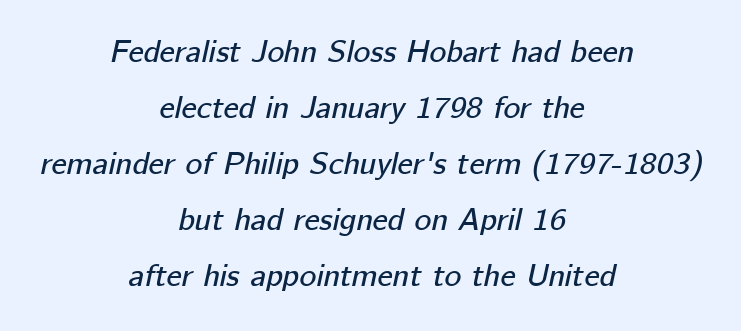
Caption: multi-line text, centered on the measure. Proportional: the letters do not fall into vertical columns. This is oblique type, the kind used for emphasis or titles. Check under the words: just untouched page.
